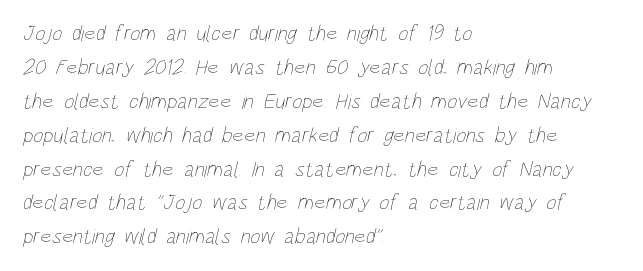
{"bold": "no", "underline": "no", "align": "left", "line_spacing": "normal", "line_spacing_ratio": 1.54, "letter_spacing": "normal", "letter_spacing_em": 0.0, "glyph_px": 22}
